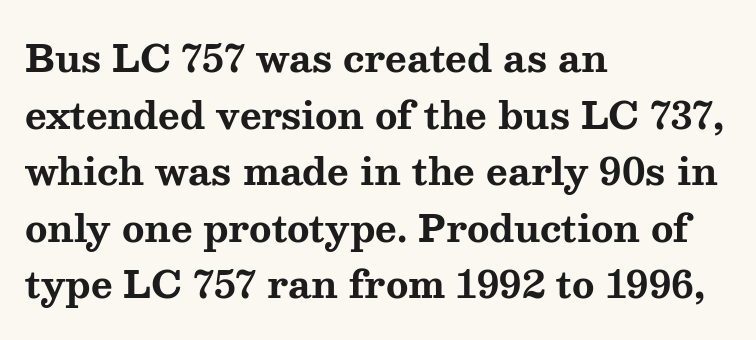
Q: Is the text bold? A: Yes.
Q: Is the text italic (slanted)? A: No, it is upright.
Q: Is the typeface a serif or a sans-serif typeface? A: Serif.
Q: Is the text underlined? A: No.
Q: How is the paragraph aligned? A: Left-aligned.
Q: Is the spacing between letters normal or unusually wide? A: Normal.
Q: Is the spacing between lines tight, normal or loose? A: Normal.
Q: Width (condensed, normal, or wide)? A: Wide.
Q: Stroke contrast? A: Medium.
Q: x-height? A: Medium.
Q: Monospaced? A: No.
